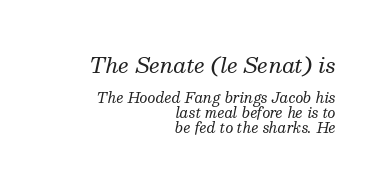
{"italic": "yes", "lean": "right", "slant_degrees": 13, "bold": "no", "underline": "no", "align": "right", "line_spacing": "tight", "line_spacing_ratio": 1.07, "letter_spacing": "normal", "letter_spacing_em": 0.0, "larger_block": "first", "size_ratio": 1.5, "glyph_px": 21}
